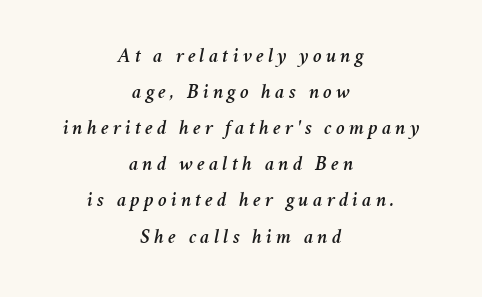
Neither beginnings nor endings align; midpoints do. This rendering features lettering with no underline. The glyphs look as if they've been sheared to an angle.
